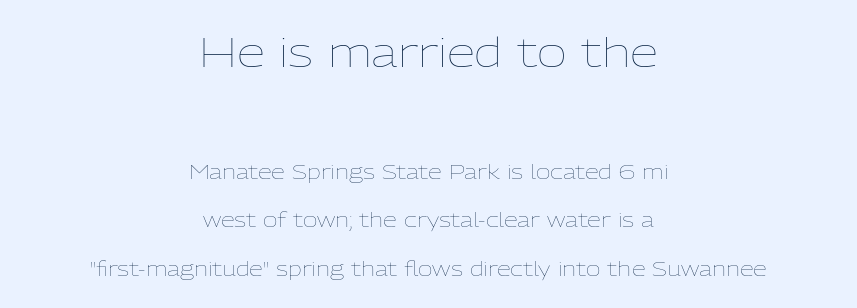
{"italic": "no", "bold": "no", "weight": "thin", "width": "normal", "stroke_contrast": "low", "x_height": "medium", "monospaced": "no", "underline": "no", "align": "center", "line_spacing": "loose", "line_spacing_ratio": 2.42, "letter_spacing": "normal", "letter_spacing_em": 0.0, "larger_block": "first", "size_ratio": 2.05, "glyph_px": 41}
